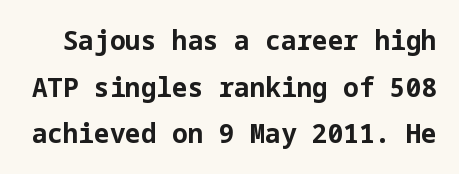
Q: Is the text bold? A: Yes.
Q: Is the text italic (slanted)? A: No, it is upright.
Q: Is the text underlined? A: No.
Q: Is the spacing between letters normal or unusually wide? A: Normal.
